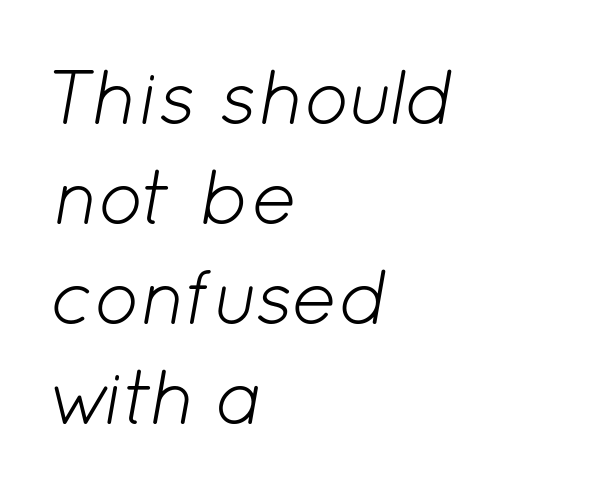
The paragraph has a hard left edge and a soft right edge. The passage shown leans; its letterforms are oblique. Honestly, the row spacing looks completely unremarkable. The horizontal fit of the characters is conventional and even. Weight class: somewhere from thin through regular. Just letters on the line, the space beneath them empty.
